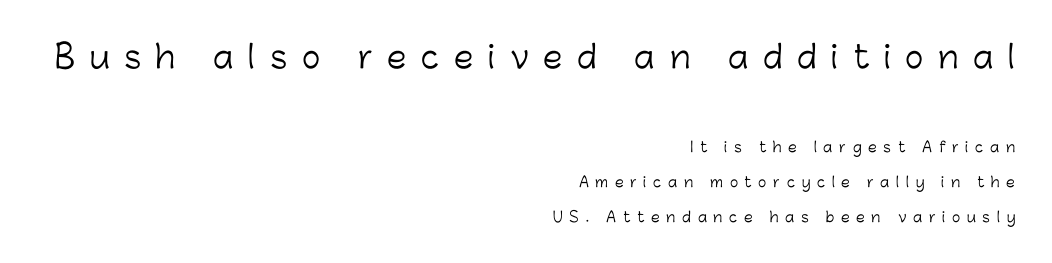
The image shows 31 px light sans-serif type, upright; set right-aligned, loose line spacing (2.47x), unusually wide letter spacing (+0.48 em), not underlined; the first (top) block is 2.21x larger; low stroke contrast and a medium x-height.
